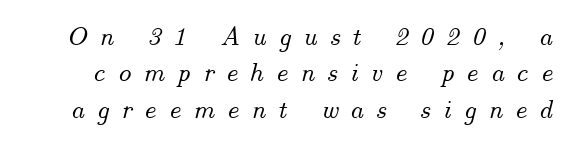
The image shows 27 px text type, italic (leaning right); set normal line spacing (1.35x), unusually wide letter spacing (+0.44 em), not underlined.
